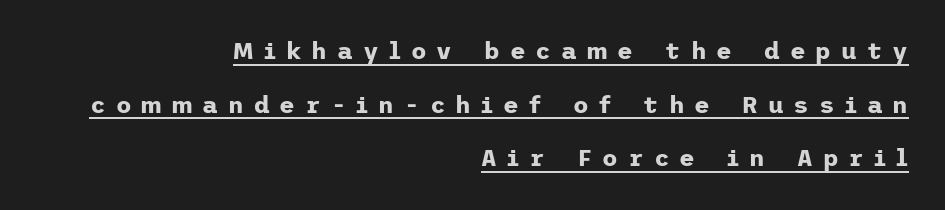
Q: Is the text bold? A: Yes.
Q: Is the text italic (slanted)? A: No, it is upright.
Q: Is the text underlined? A: Yes.
Q: How is the paragraph aligned? A: Right-aligned.
Q: Is the spacing between letters normal or unusually wide? A: Unusually wide.
Q: Is the spacing between lines tight, normal or loose? A: Loose.
